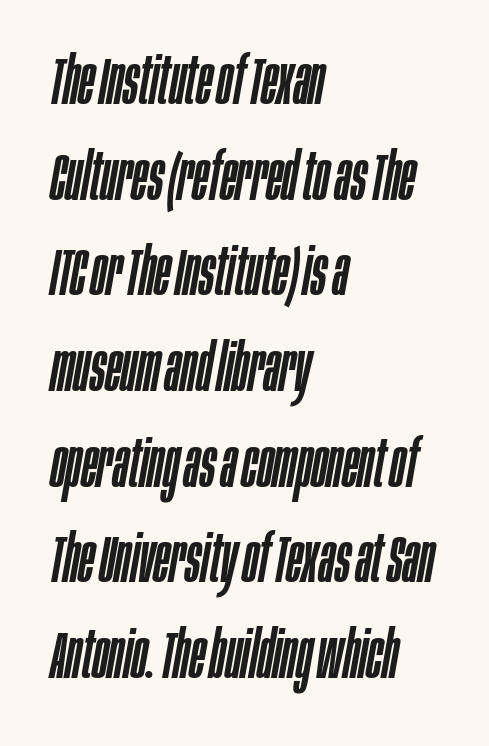
{"italic": "yes", "lean": "right", "slant_degrees": 10, "width": "condensed", "stroke_contrast": "low", "x_height": "large", "monospaced": "no", "underline": "no", "align": "left", "line_spacing": "normal", "line_spacing_ratio": 1.45, "letter_spacing": "normal", "letter_spacing_em": 0.0, "glyph_px": 66}
